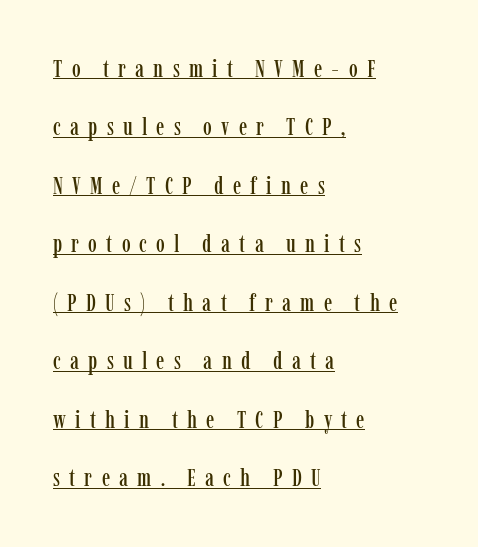
If you drew a ruler down the left edge, every line would touch it. Posture: upright roman. Summary of vertical rhythm: relaxed, with wide interline spacing. The type is letterspaced generously, with wide tracking. Underlined type.
